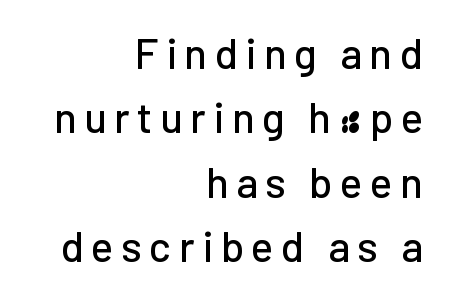
The font's upright variant was chosen for this text. Short and long lines alike share a common ending point at right. The rendering uses natural spacing where letterforms have individual widths. You can tell from the bare stems that sans-serif type was used. Clear beneath every line of the passage. The space between consecutive lines is moderate.
